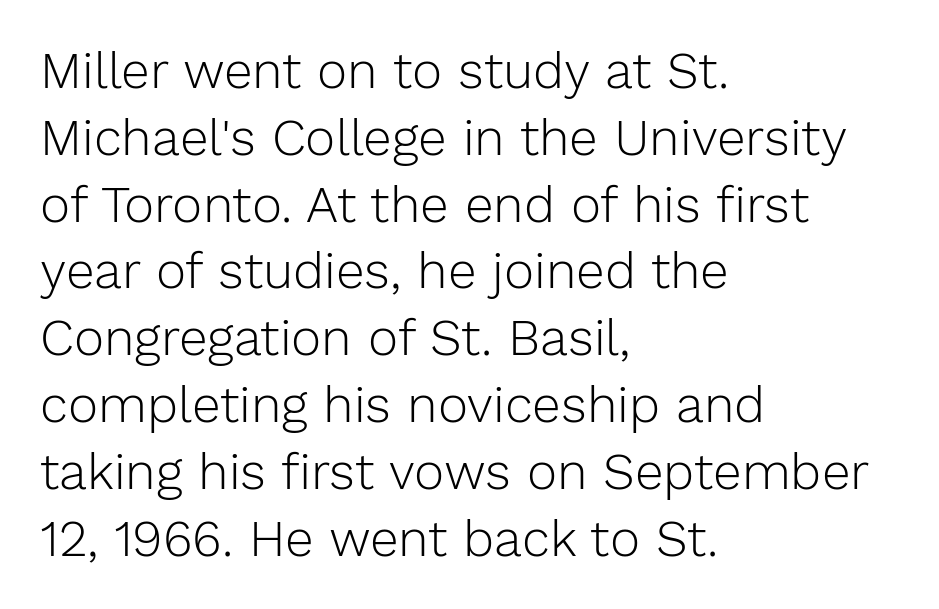
{"serif": "no", "italic": "no", "bold": "no", "weight": "light", "width": "normal", "stroke_contrast": "low", "x_height": "medium", "monospaced": "no", "underline": "no", "align": "left", "line_spacing": "normal", "line_spacing_ratio": 1.31, "letter_spacing": "normal", "letter_spacing_em": 0.0, "glyph_px": 51}
